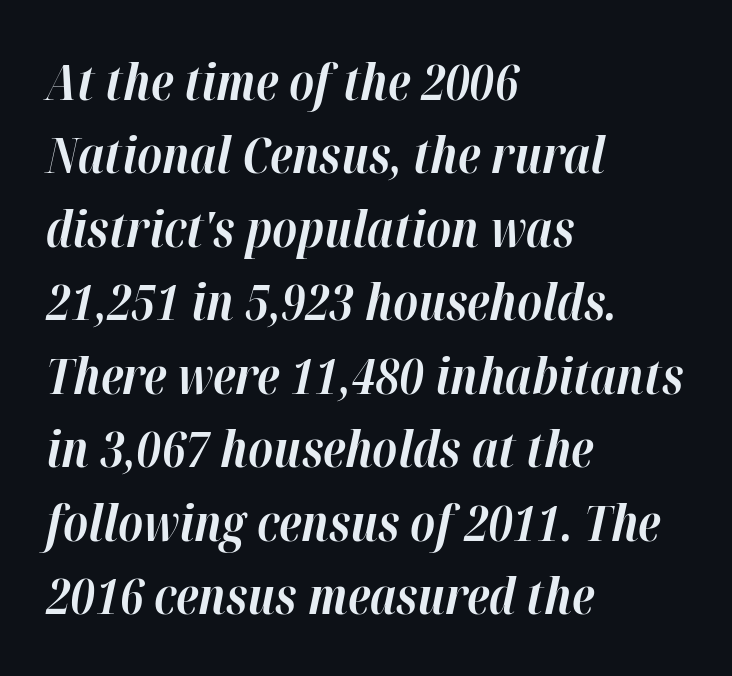
Style check: oblique. The rendering uses natural spacing where letterforms have individual widths. Regarding leading, the lines here are spaced in the standard way. Compared with an ordinary text face, these strokes are far heavier — a full bold. Honestly, there is no underline to notice here at all.
